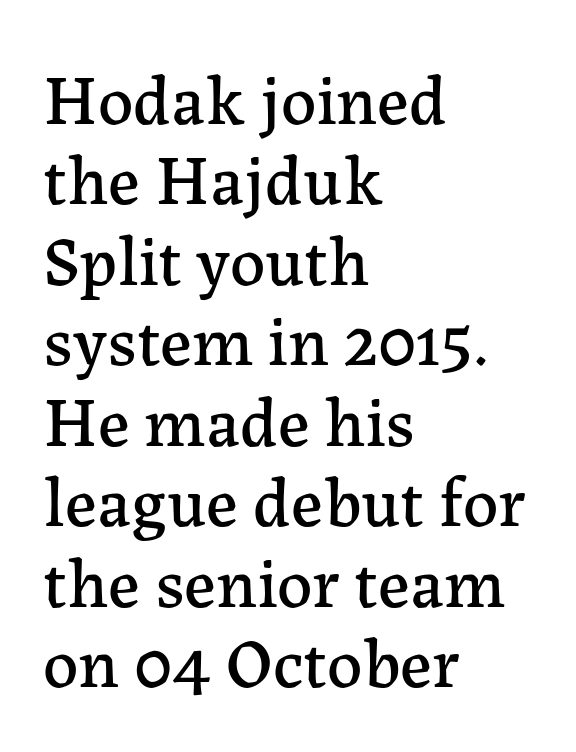
The image shows 70 px serif type, upright; set left-aligned, tight line spacing (1.15x), normal letter spacing, not underlined; low stroke contrast and a medium x-height.
